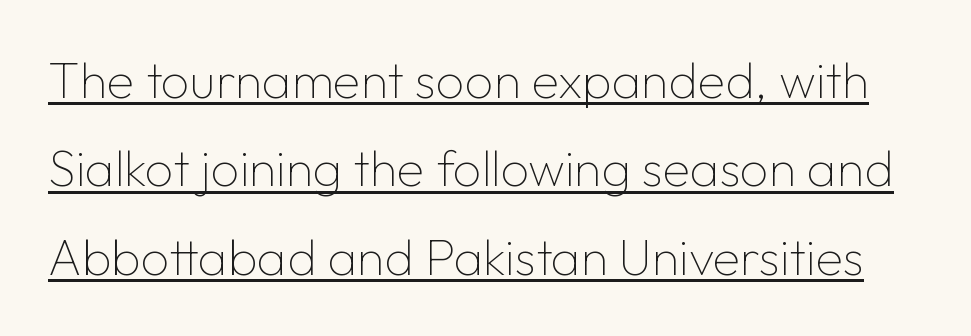
The image shows 50 px thin sans-serif type, upright; set line spacing 1.77x, normal letter spacing, underlined; low stroke contrast and a medium x-height.
